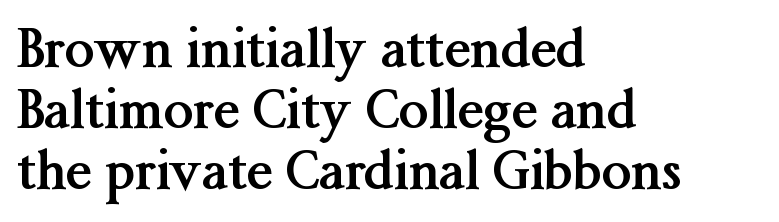
The image shows 53 px semibold serif type, upright; set left-aligned, tight line spacing (1.15x), normal letter spacing, not underlined; medium stroke contrast and a medium x-height.
